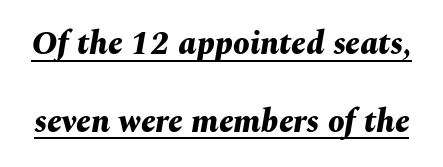
Q: Is the text bold? A: Yes.
Q: Is the text italic (slanted)? A: Yes, it leans right by about 10 degrees.
Q: Is the text underlined? A: Yes.
Q: Is the spacing between letters normal or unusually wide? A: Normal.
Q: Is the spacing between lines tight, normal or loose? A: Loose.
Q: Width (condensed, normal, or wide)? A: Normal.
Q: Stroke contrast? A: Medium.
Q: x-height? A: Medium.
Q: Monospaced? A: No.
